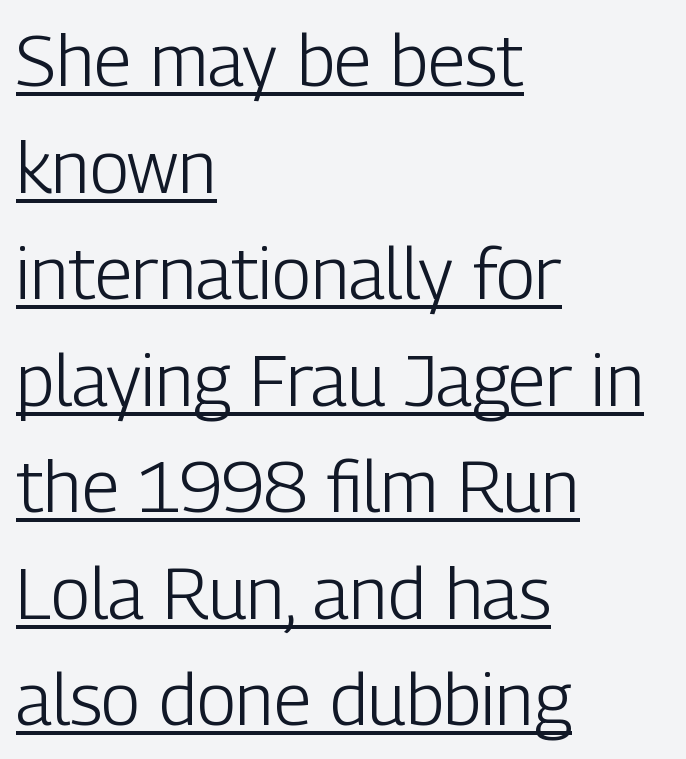
The image shows 72 px light, condensed sans-serif type, upright; set left-aligned, normal line spacing (1.48x), normal letter spacing, underlined; low stroke contrast and a medium x-height.
